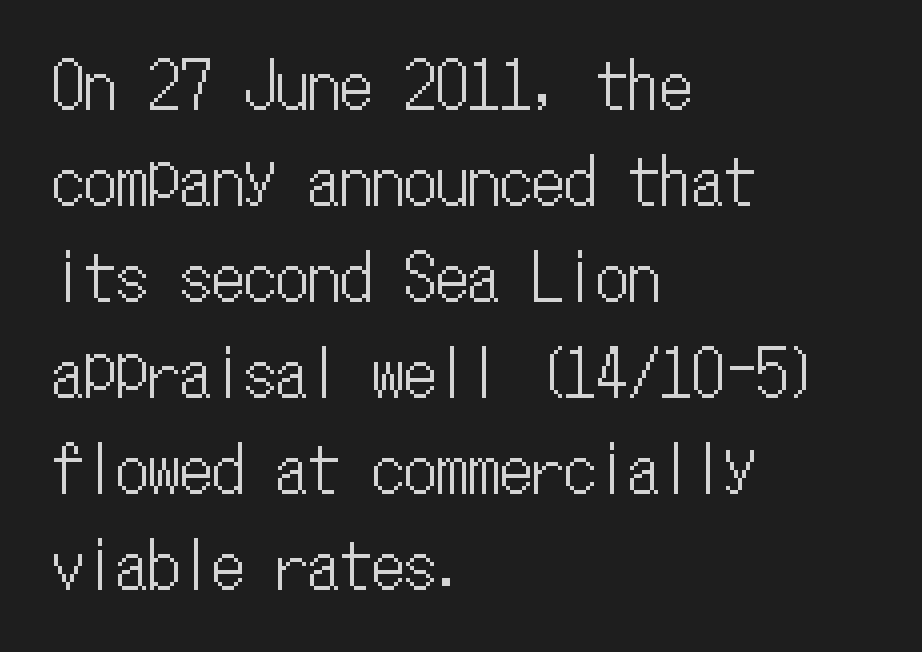
The image shows 64 px condensed type, upright, monospaced; set left-aligned, normal line spacing (1.5x), normal letter spacing, not underlined; low stroke contrast and a medium x-height.
